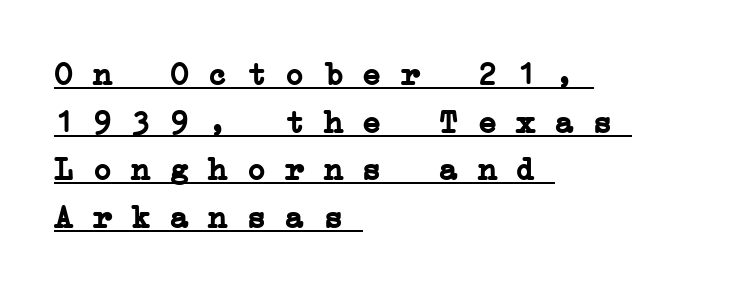
{"serif": "yes", "bold": "yes", "weight": "semibold", "width": "wide", "stroke_contrast": "low", "x_height": "medium", "monospaced": "yes", "underline": "yes", "align": "left", "line_spacing": "normal", "line_spacing_ratio": 1.49, "letter_spacing": "normal", "letter_spacing_em": 0.0, "glyph_px": 32}
